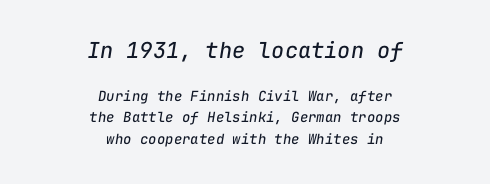
{"italic": "yes", "lean": "right", "slant_degrees": 9, "bold": "no", "underline": "no", "align": "center", "line_spacing": "normal", "line_spacing_ratio": 1.52, "letter_spacing": "normal", "letter_spacing_em": 0.0, "larger_block": "first", "size_ratio": 1.57, "glyph_px": 22}
